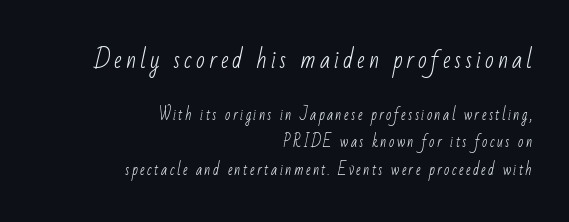
No chunkiness to these letters — they're not bold. Clear beneath every line of the passage. These lines stack with their right ends in a neat column. Reading down the column, the eye jumps a long way to each next line. Compare the two chunks: the upper has the greater cap height.
